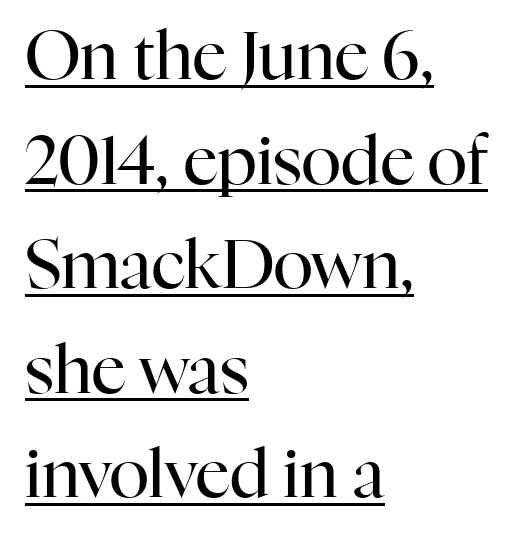
Q: Is the text bold? A: No.
Q: Is the text italic (slanted)? A: No, it is upright.
Q: Is the typeface a serif or a sans-serif typeface? A: Serif.
Q: Is the text underlined? A: Yes.
Q: How is the paragraph aligned? A: Left-aligned.
Q: Is the spacing between letters normal or unusually wide? A: Normal.
Q: Is the spacing between lines tight, normal or loose? A: Normal.
Q: Width (condensed, normal, or wide)? A: Normal.
Q: Stroke contrast? A: High.
Q: x-height? A: Medium.
Q: Monospaced? A: No.
